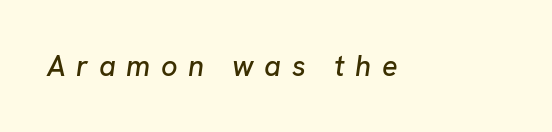
Q: Is the text italic (slanted)? A: Yes, it leans right by about 8 degrees.
Q: Is the text underlined? A: No.
Q: Is the spacing between letters normal or unusually wide? A: Unusually wide.
Q: Width (condensed, normal, or wide)? A: Normal.
Q: Stroke contrast? A: Low.
Q: x-height? A: Medium.
Q: Monospaced? A: No.
